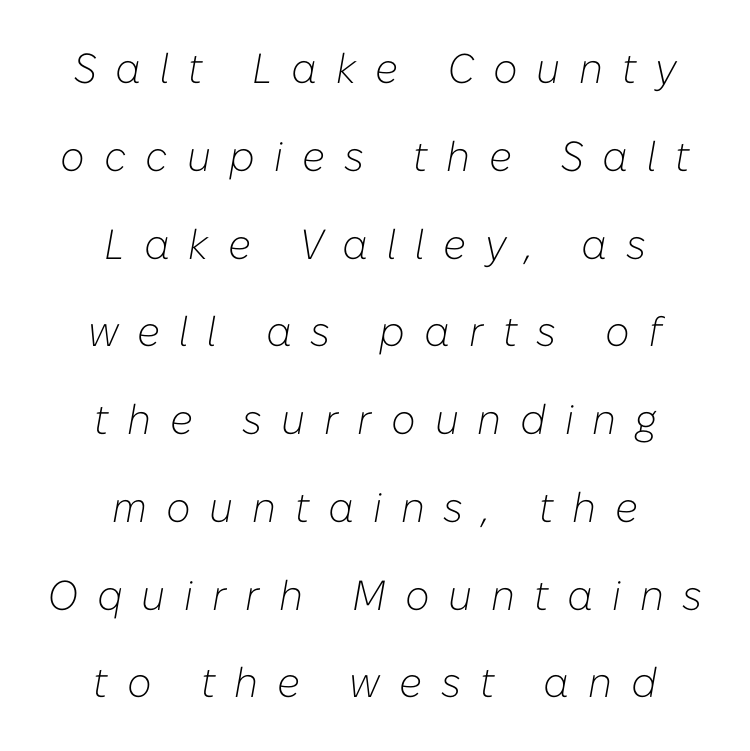
This rendering features lettering with no underline. Baseline-to-baseline distance is far greater than the letter height. The text carries the slant typical of an italic or oblique font. Caption: face not bold, strokes unweighted.
